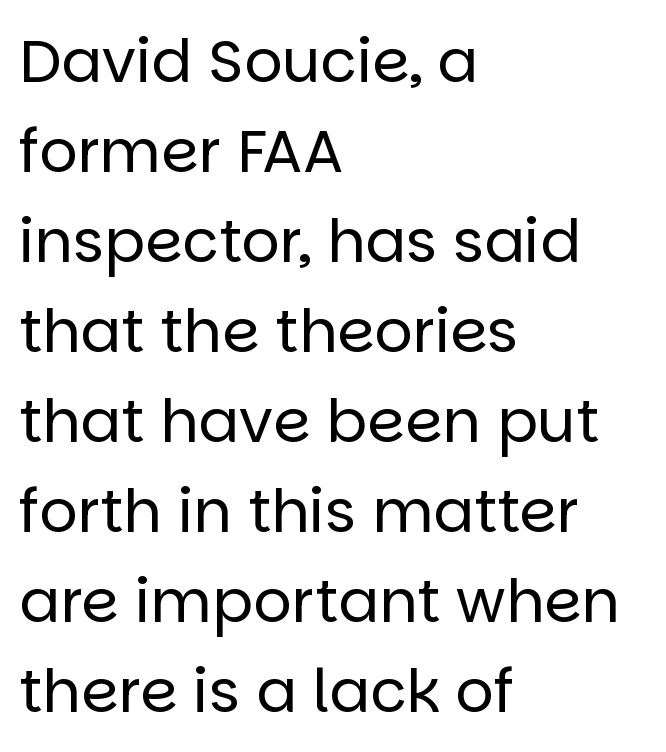
{"serif": "no", "italic": "no", "bold": "no", "weight": "regular", "width": "normal", "stroke_contrast": "low", "x_height": "large", "monospaced": "no", "underline": "no", "align": "left", "line_spacing": "normal", "line_spacing_ratio": 1.5, "letter_spacing": "normal", "letter_spacing_em": 0.0, "glyph_px": 60}
